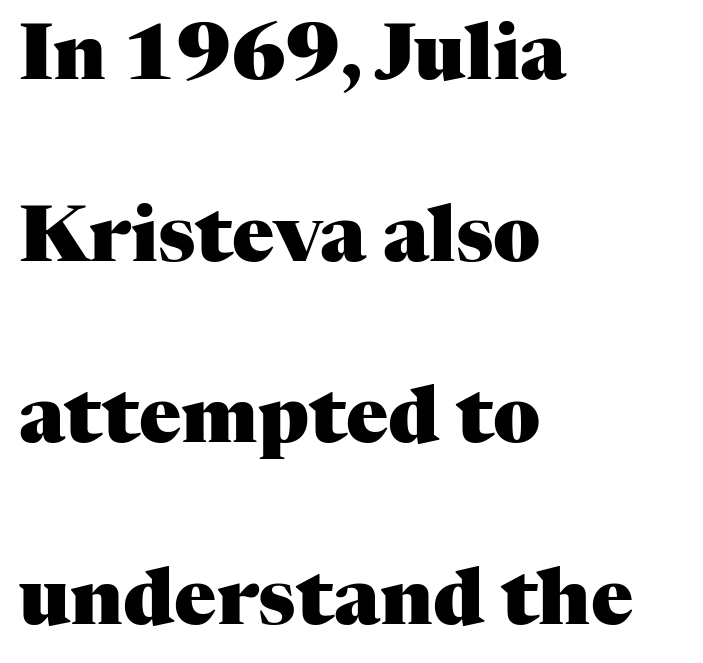
{"serif": "yes", "italic": "no", "bold": "yes", "weight": "heavy", "width": "normal", "stroke_contrast": "medium", "x_height": "medium", "monospaced": "no", "underline": "no", "align": "left", "line_spacing": "loose", "line_spacing_ratio": 2.33, "letter_spacing": "normal", "letter_spacing_em": 0.0, "glyph_px": 78}
